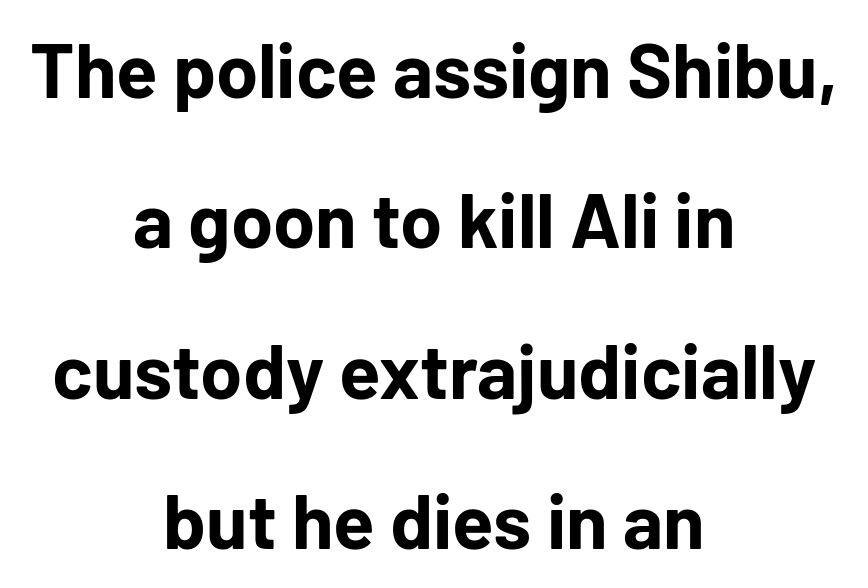
Standard letterfit; no display-style spreading of the glyphs. Quick note: interline space is abundant. Heavy-handed strokes throughout: this text is bold. Leftover space on each line is divided equally before and after the words. The gap between lines stays unmarked. Here the designer chose a conventional face with non-uniform glyph widths.
